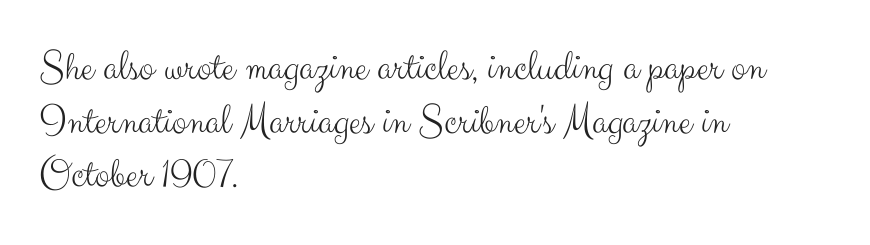
The image shows 44 px light sans-serif type; set left-aligned, line spacing 1.22x, normal letter spacing, not underlined; medium stroke contrast and a small x-height.
